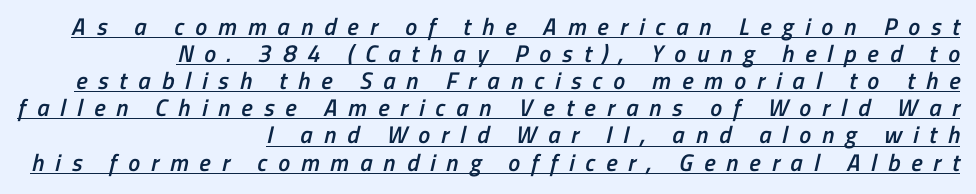
Q: Is the text bold? A: Semi-bold.
Q: Is the text underlined? A: Yes.
Q: How is the paragraph aligned? A: Right-aligned.
Q: Is the spacing between letters normal or unusually wide? A: Unusually wide.
Q: Is the spacing between lines tight, normal or loose? A: Tight.
